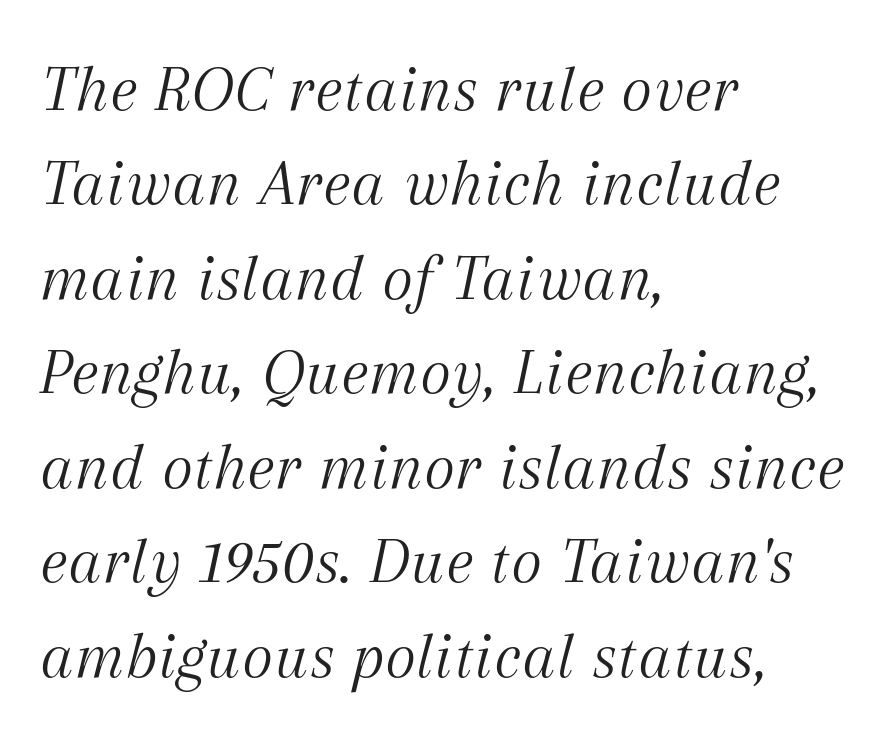
Caption: standard tracking, unaltered. Horizontal alignment here is leftward, the default for most running prose. The area under the type is left untouched. If you drew a line through each stem, it would be angled.
